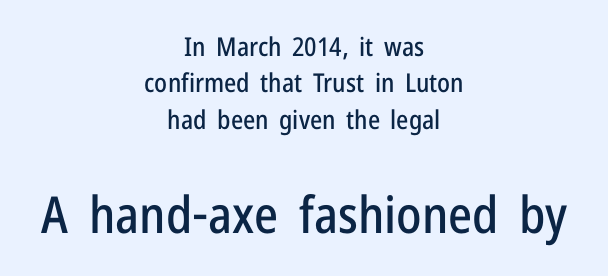
The image shows 51 px condensed sans-serif type, upright; set centered, normal line spacing (1.4x), normal letter spacing, not underlined; the second (bottom) block is 1.96x larger; low stroke contrast and a medium x-height.
